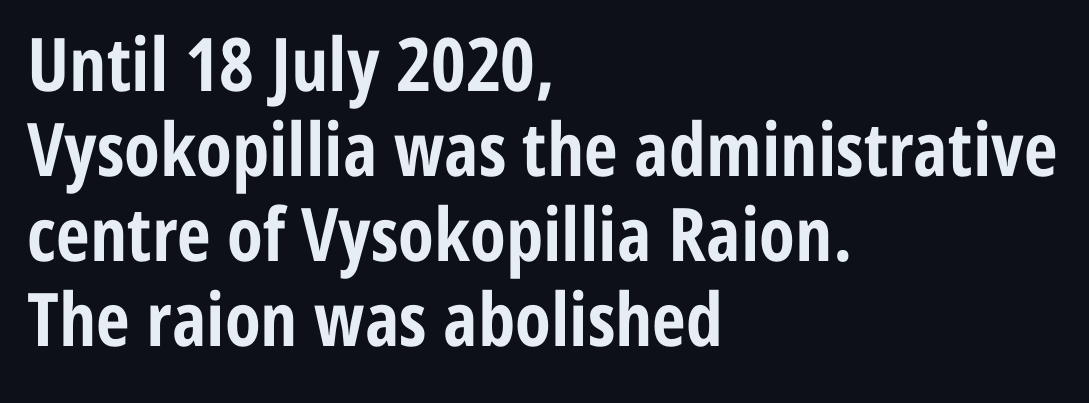
How would I describe the line gaps? Narrow and economical. Typesetter's note: full bold, strokes at maximum text heaviness. How are the letters spaced? Ordinarily, with no added tracking. Descenders are the only things crossing below the line.
